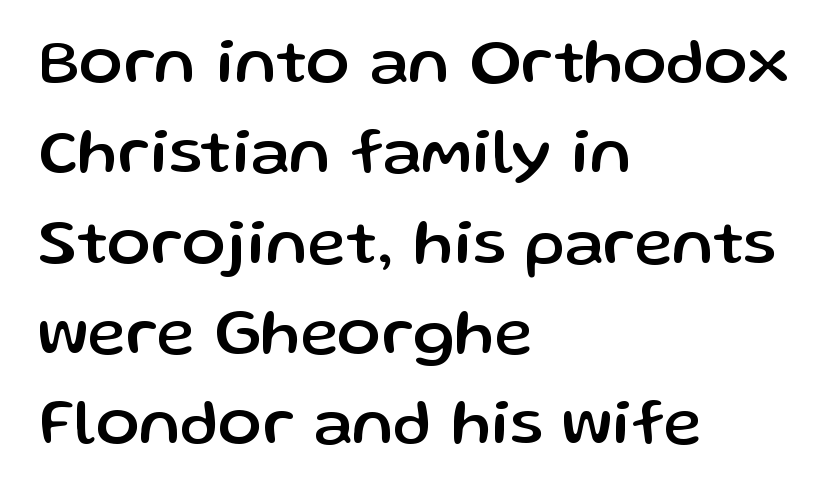
The image shows 65 px sans-serif type, upright; set left-aligned, normal line spacing (1.39x), normal letter spacing, not underlined; low stroke contrast and a medium x-height.
